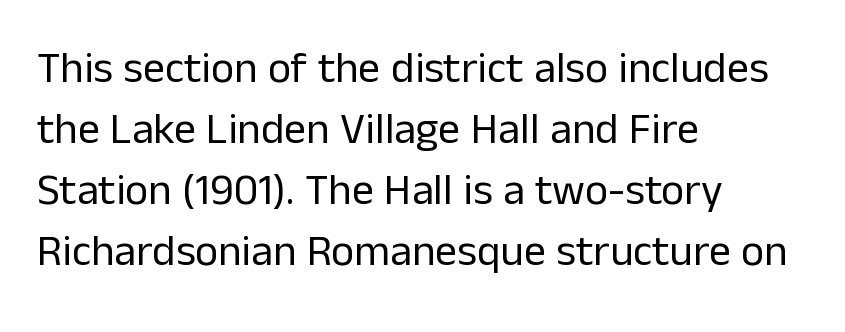
Q: Is the text bold? A: No.
Q: Is the text italic (slanted)? A: No, it is upright.
Q: Is the typeface a serif or a sans-serif typeface? A: Sans-serif.
Q: Is the text underlined? A: No.
Q: How is the paragraph aligned? A: Left-aligned.
Q: Is the spacing between letters normal or unusually wide? A: Normal.
Q: Is the spacing between lines tight, normal or loose? A: Normal.
Q: Width (condensed, normal, or wide)? A: Normal.
Q: Stroke contrast? A: Low.
Q: x-height? A: Medium.
Q: Monospaced? A: No.
